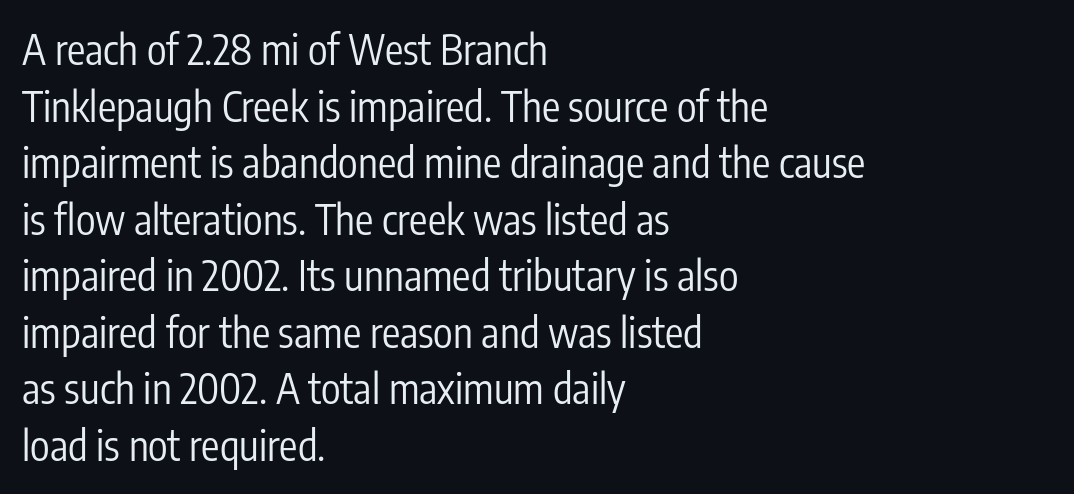
{"serif": "no", "italic": "no", "bold": "no", "weight": "regular", "width": "condensed", "stroke_contrast": "low", "x_height": "medium", "monospaced": "no", "underline": "no", "align": "left", "line_spacing": "normal", "line_spacing_ratio": 1.38, "letter_spacing": "normal", "letter_spacing_em": 0.0, "glyph_px": 41}
